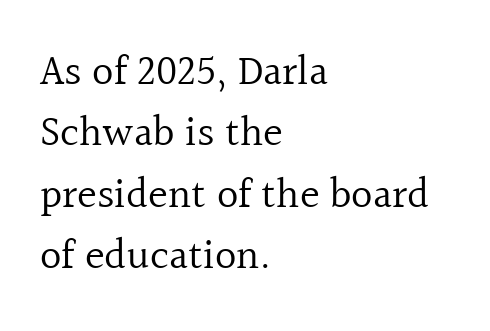
{"serif": "yes", "italic": "no", "bold": "no", "weight": "regular", "width": "normal", "x_height": "medium", "monospaced": "no", "underline": "no", "align": "left", "line_spacing": "normal", "line_spacing_ratio": 1.46, "letter_spacing": "normal", "letter_spacing_em": 0.0, "glyph_px": 42}
